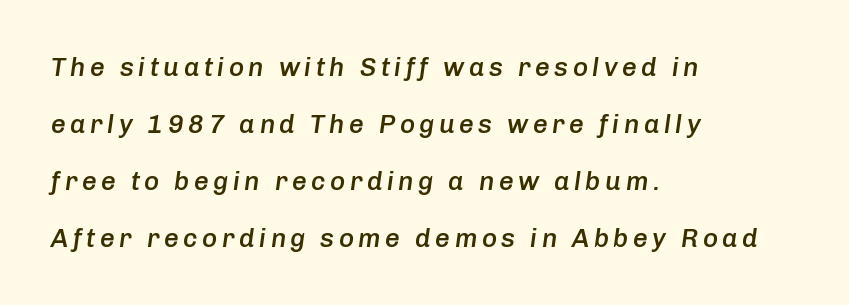
{"italic": "yes", "lean": "right", "slant_degrees": 8, "bold": "semi", "underline": "no", "align": "left", "line_spacing": "loose", "line_spacing_ratio": 2.19, "glyph_px": 26}
